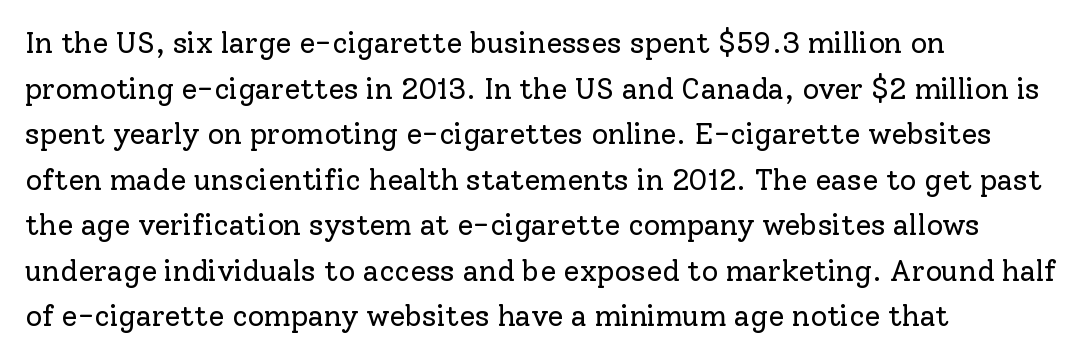
Q: Is the text bold? A: No.
Q: Is the text italic (slanted)? A: No, it is upright.
Q: Is the typeface a serif or a sans-serif typeface? A: Serif.
Q: Is the text underlined? A: No.
Q: How is the paragraph aligned? A: Left-aligned.
Q: Is the spacing between letters normal or unusually wide? A: Normal.
Q: Is the spacing between lines tight, normal or loose? A: Normal.
Q: Width (condensed, normal, or wide)? A: Normal.
Q: Stroke contrast? A: Low.
Q: x-height? A: Medium.
Q: Monospaced? A: No.
